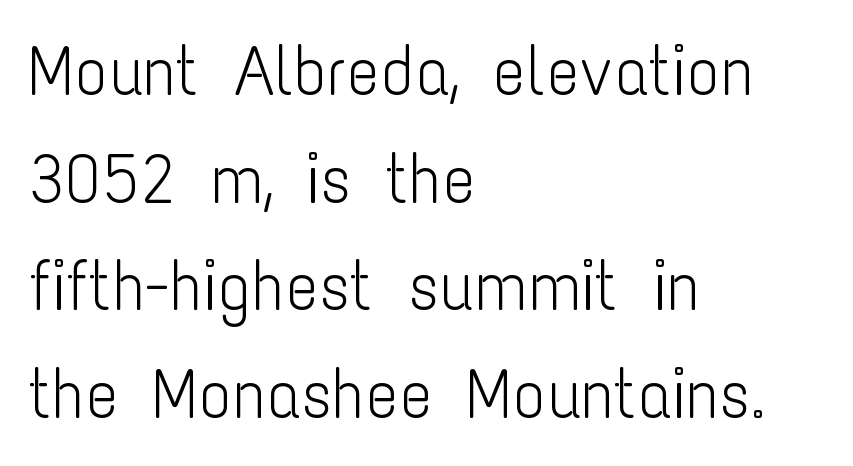
Q: Is the text bold? A: No.
Q: Is the text italic (slanted)? A: No, it is upright.
Q: Is the typeface a serif or a sans-serif typeface? A: Sans-serif.
Q: Is the text underlined? A: No.
Q: How is the paragraph aligned? A: Left-aligned.
Q: Is the spacing between letters normal or unusually wide? A: Normal.
Q: Is the spacing between lines tight, normal or loose? A: Normal.
Q: Width (condensed, normal, or wide)? A: Condensed.
Q: Stroke contrast? A: Low.
Q: x-height? A: Medium.
Q: Monospaced? A: No.
